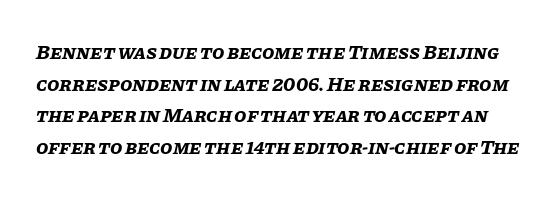
The image shows 20 px bold type, italic (leaning right); set normal line spacing (1.58x), normal letter spacing, not underlined.
